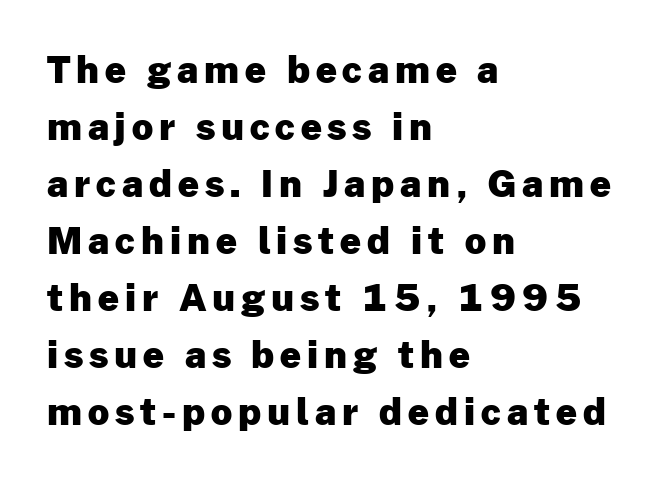
Each new line begins a customary step beneath the previous one. The ragged edge is on the right, which tells us the setting is flush left. No feet cap the strokes, marking this as sans-serif type. In terms of weight, the rendering is a true, heavy bold. Italic? Not at all — the glyphs are vertical.
